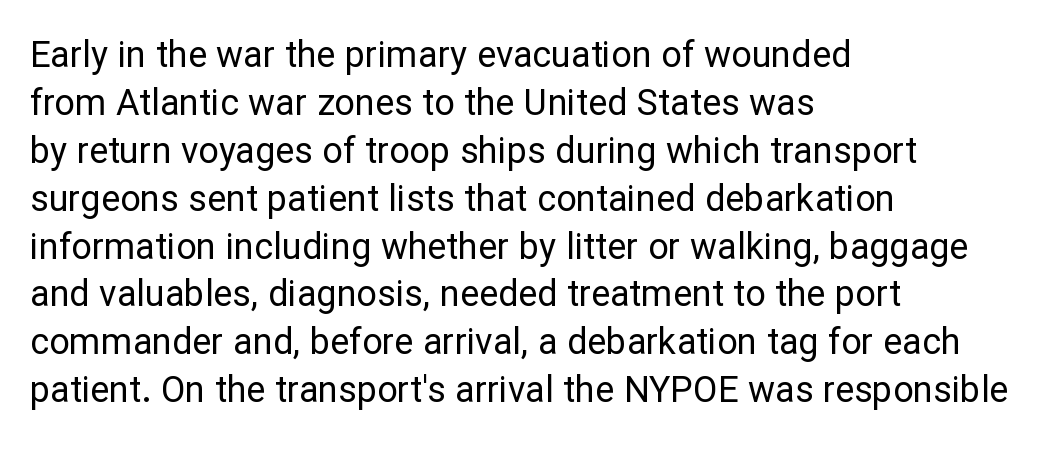
{"serif": "no", "italic": "no", "bold": "no", "weight": "regular", "width": "normal", "stroke_contrast": "low", "x_height": "medium", "monospaced": "no", "underline": "no", "align": "left", "line_spacing": "normal", "line_spacing_ratio": 1.33, "letter_spacing": "normal", "letter_spacing_em": 0.0, "glyph_px": 36}
